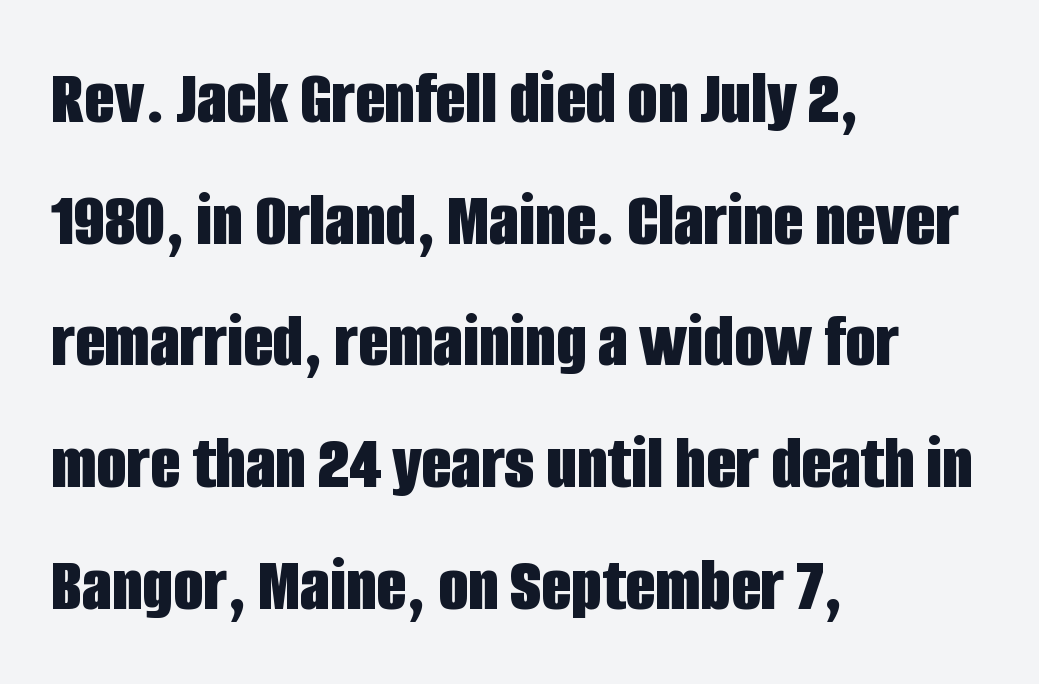
The image shows 78 px bold, condensed sans-serif type, upright; set left-aligned, normal line spacing (1.56x), normal letter spacing, not underlined; low stroke contrast and a large x-height.
